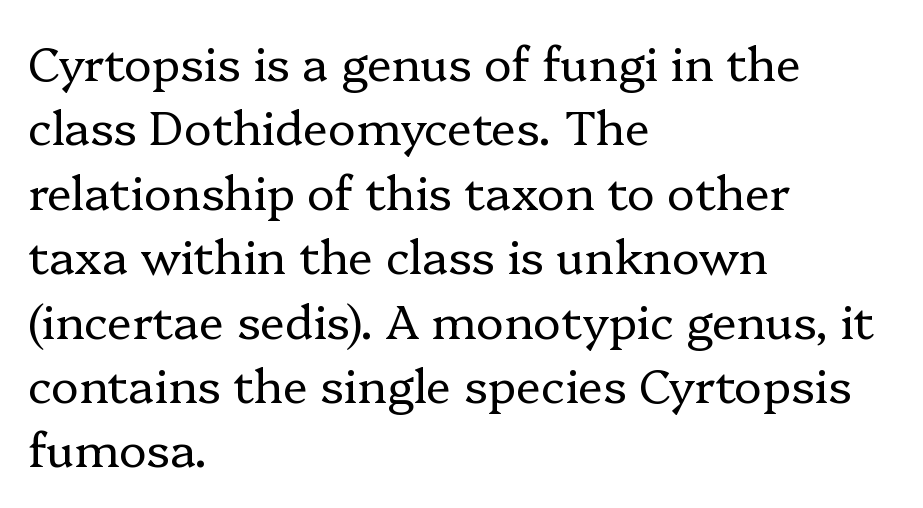
Q: Is the text bold? A: No.
Q: Is the text italic (slanted)? A: No, it is upright.
Q: Is the typeface a serif or a sans-serif typeface? A: Serif.
Q: Is the text underlined? A: No.
Q: How is the paragraph aligned? A: Left-aligned.
Q: Is the spacing between letters normal or unusually wide? A: Normal.
Q: Is the spacing between lines tight, normal or loose? A: Normal.
Q: Width (condensed, normal, or wide)? A: Normal.
Q: Stroke contrast? A: Low.
Q: x-height? A: Medium.
Q: Monospaced? A: No.
